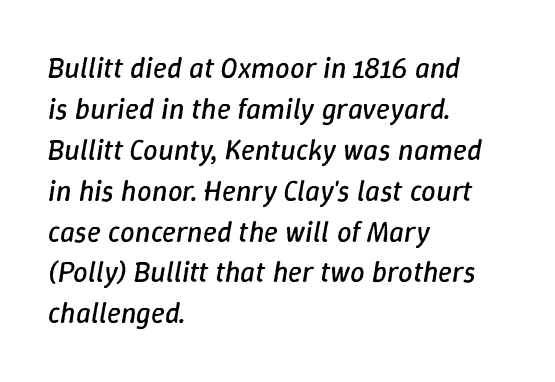
{"italic": "yes", "lean": "right", "slant_degrees": 9, "bold": "no", "weight": "regular", "width": "normal", "stroke_contrast": "low", "x_height": "medium", "monospaced": "no", "underline": "no", "align": "left", "line_spacing": "normal", "line_spacing_ratio": 1.41, "letter_spacing": "normal", "letter_spacing_em": 0.0, "glyph_px": 29}
